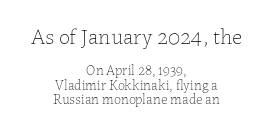
{"italic": "no", "bold": "no", "underline": "no", "align": "center", "line_spacing": "tight", "line_spacing_ratio": 1.03, "letter_spacing": "normal", "letter_spacing_em": 0.0, "larger_block": "first", "size_ratio": 1.57, "glyph_px": 22}
